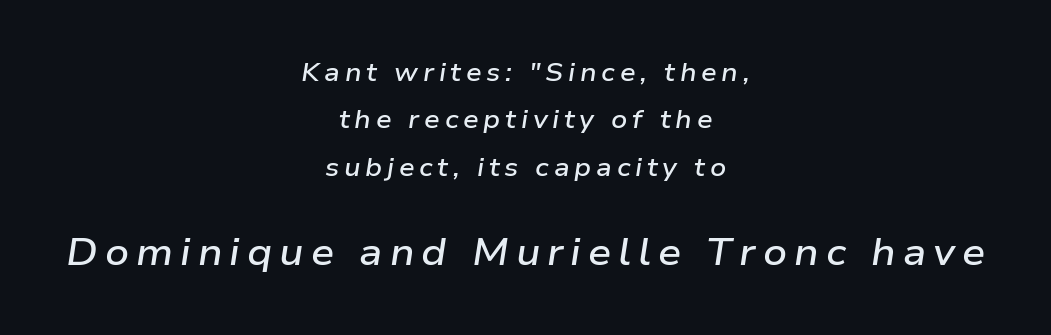
Q: Is the text bold? A: Semi-bold.
Q: Is the text italic (slanted)? A: Yes, it leans right by about 9 degrees.
Q: Is the text underlined? A: No.
Q: How is the paragraph aligned? A: Centered.
Q: Is the spacing between lines tight, normal or loose? A: Loose.
Q: Which block of text is set in a larger size, the first (top) or the second (bottom)? A: The second (bottom) one.
Q: Width (condensed, normal, or wide)? A: Wide.
Q: Stroke contrast? A: Low.
Q: x-height? A: Medium.
Q: Monospaced? A: No.
